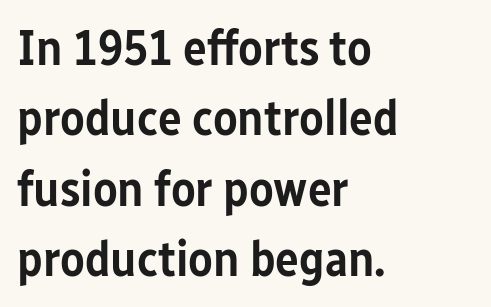
Each letter keeps its own natural width here, so spacing adapts to shape. Each new line begins a customary step beneath the previous one. In terms of letterform style, serifs are entirely absent. Look at the stroke-to-counter ratio: somewhat heavy, a semibold. A bare baseline throughout the passage.
